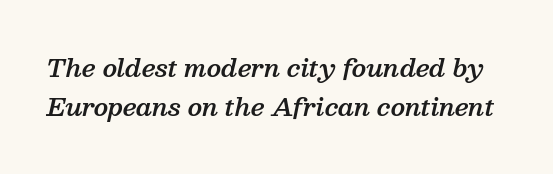
Q: Is the text bold? A: Semi-bold.
Q: Is the text italic (slanted)? A: Yes, it leans right by about 13 degrees.
Q: Is the text underlined? A: No.
Q: Is the spacing between letters normal or unusually wide? A: Normal.
Q: Is the spacing between lines tight, normal or loose? A: Normal.
